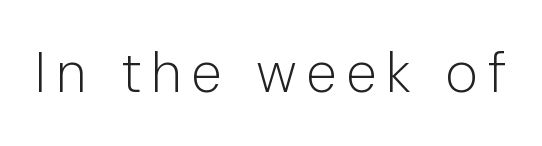
Is there any slant? The stems are plumb. No letter is thick-stroked: the sample isn't bold. A typesetter would label this face a sans. A clean baseline with only descenders dipping below it. Is this a fixed-width face? No — the glyphs have proportional, varying widths.
